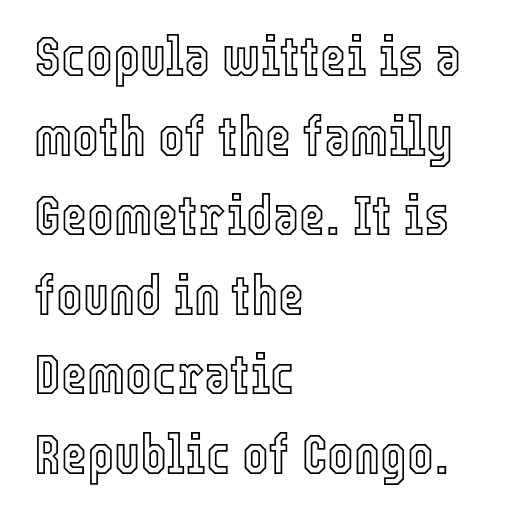
The image shows 56 px condensed type, upright; set left-aligned, normal line spacing (1.42x), normal letter spacing, not underlined; a medium x-height.
